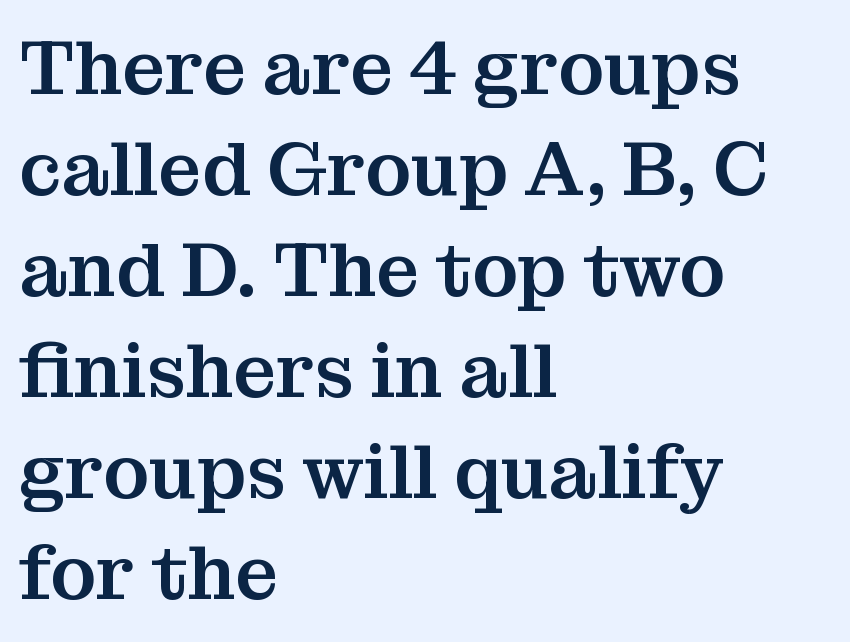
{"serif": "yes", "italic": "no", "width": "normal", "stroke_contrast": "medium", "x_height": "medium", "monospaced": "no", "underline": "no", "align": "left", "line_spacing": "normal", "line_spacing_ratio": 1.33, "letter_spacing": "normal", "letter_spacing_em": 0.0, "glyph_px": 76}
